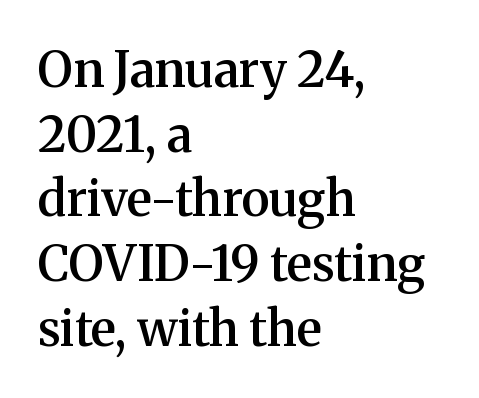
{"serif": "yes", "italic": "no", "bold": "semi", "weight": "semibold", "width": "normal", "stroke_contrast": "medium", "x_height": "medium", "monospaced": "no", "underline": "no", "align": "left", "line_spacing": "normal", "line_spacing_ratio": 1.32, "letter_spacing": "normal", "letter_spacing_em": 0.0, "glyph_px": 49}
